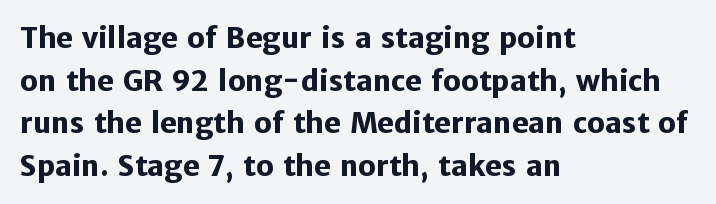
The image shows 28 px heavy sans-serif type, upright; set left-aligned, normal line spacing (1.52x), normal letter spacing, not underlined; low stroke contrast and a medium x-height.
